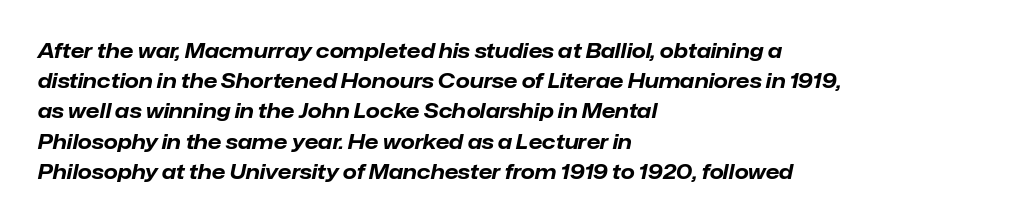
Q: Is the text bold? A: Yes.
Q: Is the text italic (slanted)? A: Yes, it leans right by about 12 degrees.
Q: Is the text underlined? A: No.
Q: How is the paragraph aligned? A: Left-aligned.
Q: Is the spacing between letters normal or unusually wide? A: Normal.
Q: Is the spacing between lines tight, normal or loose? A: Normal.
